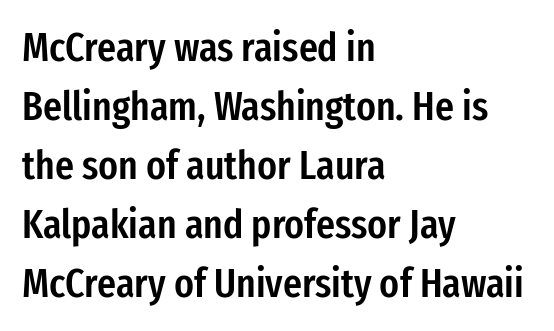
{"serif": "no", "italic": "no", "bold": "semi", "weight": "semibold", "width": "condensed", "stroke_contrast": "low", "x_height": "medium", "monospaced": "no", "underline": "no", "align": "left", "line_spacing": "normal", "line_spacing_ratio": 1.44, "letter_spacing": "normal", "letter_spacing_em": 0.0, "glyph_px": 41}
